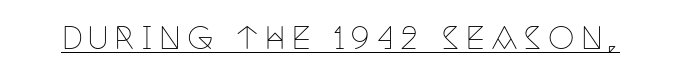
{"serif": "yes", "italic": "no", "bold": "no", "weight": "thin", "width": "condensed", "stroke_contrast": "low", "x_height": "large", "monospaced": "no", "underline": "yes", "letter_spacing": "wide", "letter_spacing_em": 0.2, "glyph_px": 30}
